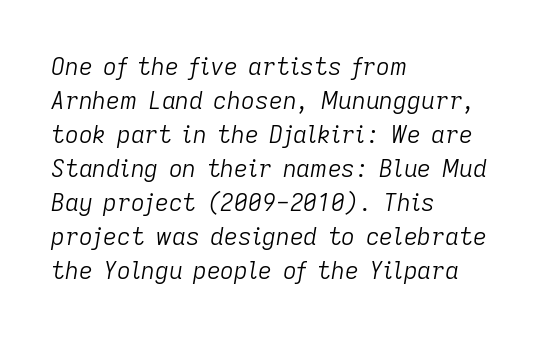
Q: Is the text bold? A: No.
Q: Is the text italic (slanted)? A: Yes, it leans right by about 9 degrees.
Q: Is the text underlined? A: No.
Q: How is the paragraph aligned? A: Left-aligned.
Q: Is the spacing between letters normal or unusually wide? A: Normal.
Q: Is the spacing between lines tight, normal or loose? A: Normal.
